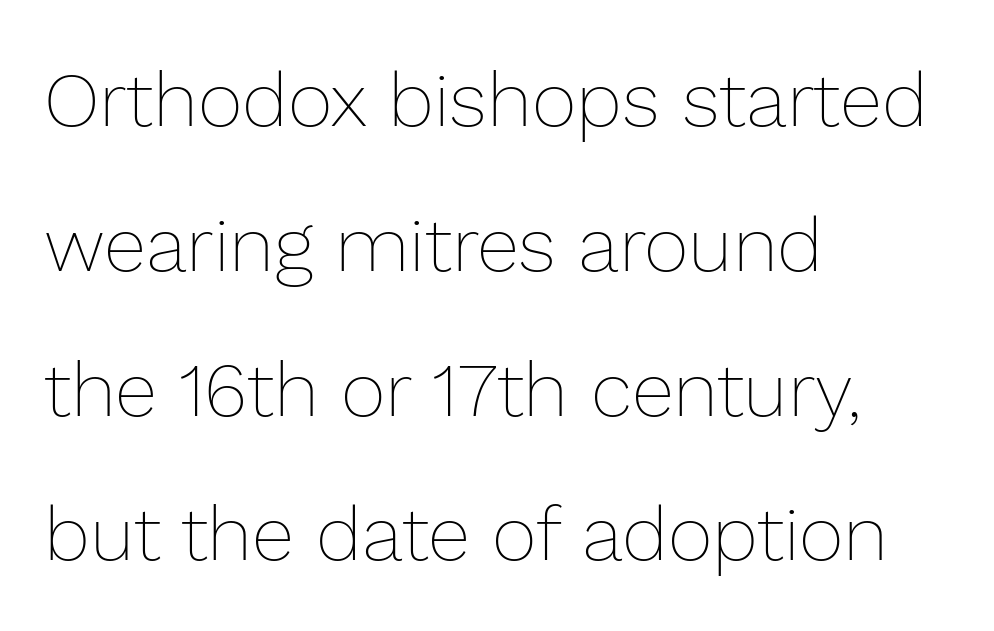
Q: Is the text bold? A: No.
Q: Is the text italic (slanted)? A: No, it is upright.
Q: Is the text underlined? A: No.
Q: How is the paragraph aligned? A: Left-aligned.
Q: Is the spacing between letters normal or unusually wide? A: Normal.
Q: Width (condensed, normal, or wide)? A: Normal.
Q: Stroke contrast? A: Low.
Q: x-height? A: Medium.
Q: Monospaced? A: No.
